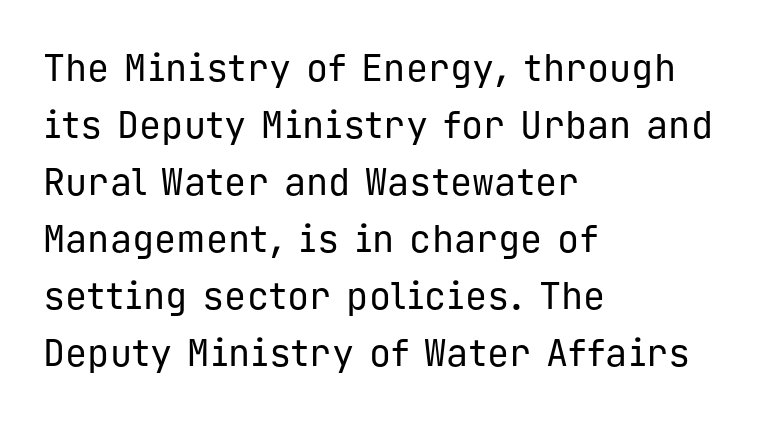
Q: Is the text bold? A: No.
Q: Is the text italic (slanted)? A: No, it is upright.
Q: Is the typeface a serif or a sans-serif typeface? A: Sans-serif.
Q: Is the text underlined? A: No.
Q: How is the paragraph aligned? A: Left-aligned.
Q: Is the spacing between letters normal or unusually wide? A: Normal.
Q: Is the spacing between lines tight, normal or loose? A: Normal.
Q: Width (condensed, normal, or wide)? A: Normal.
Q: Stroke contrast? A: Low.
Q: x-height? A: Medium.
Q: Monospaced? A: Yes.
